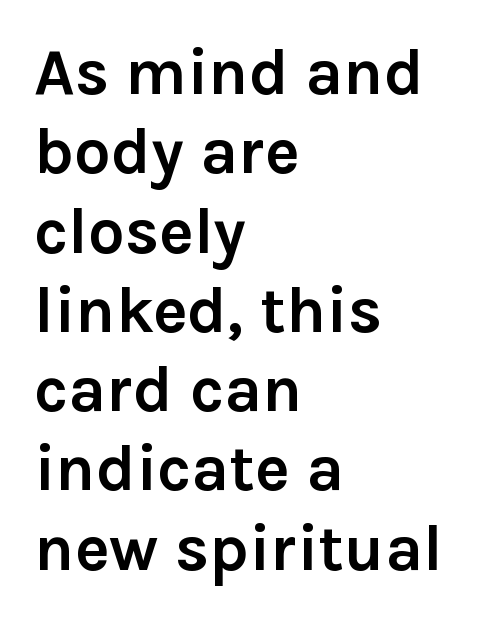
{"serif": "no", "italic": "no", "bold": "yes", "weight": "semibold", "width": "normal", "stroke_contrast": "low", "x_height": "medium", "monospaced": "no", "underline": "no", "align": "left", "line_spacing_ratio": 1.22, "letter_spacing": "normal", "letter_spacing_em": 0.0, "glyph_px": 65}
